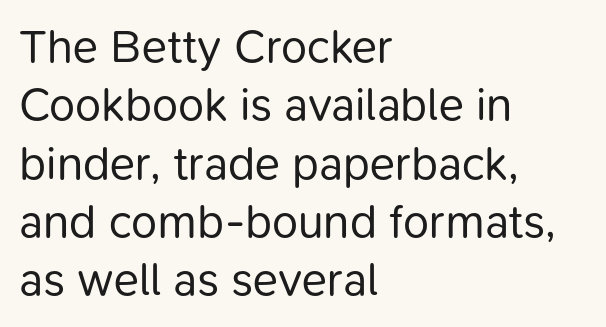
The image shows 47 px regular-weight sans-serif type, upright; set left-aligned, line spacing 1.24x, normal letter spacing, not underlined; low stroke contrast and a medium x-height.
